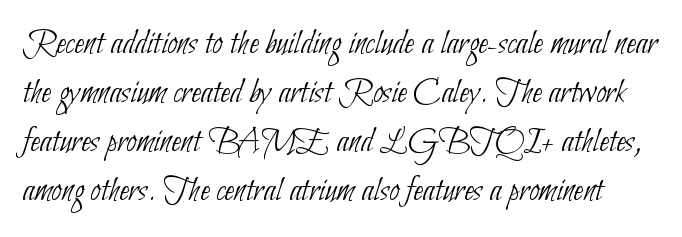
The image shows 36 px thin, condensed sans-serif type; set normal line spacing (1.36x), normal letter spacing, not underlined; low stroke contrast and a small x-height.
